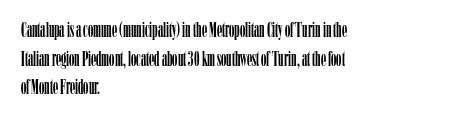
The rendering keeps characters at their native spacing. Does the lettering tilt? It doesn't — this is upright. Descender tails drop into unmarked territory. The lines sit at an ordinary, default distance from one another. One-word summary of the alignment: left.
